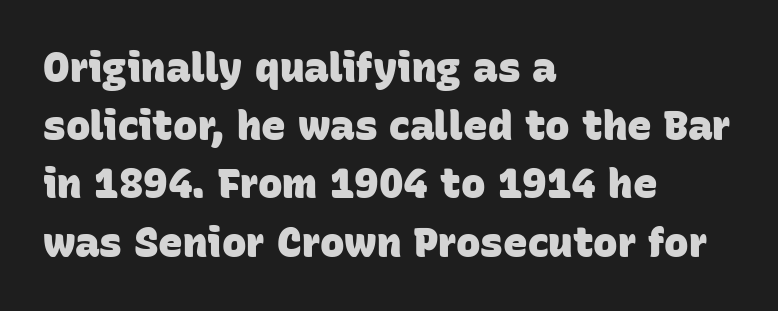
The image shows 41 px heavy sans-serif type; set left-aligned, normal line spacing (1.42x), normal letter spacing, not underlined; low stroke contrast and a large x-height.
